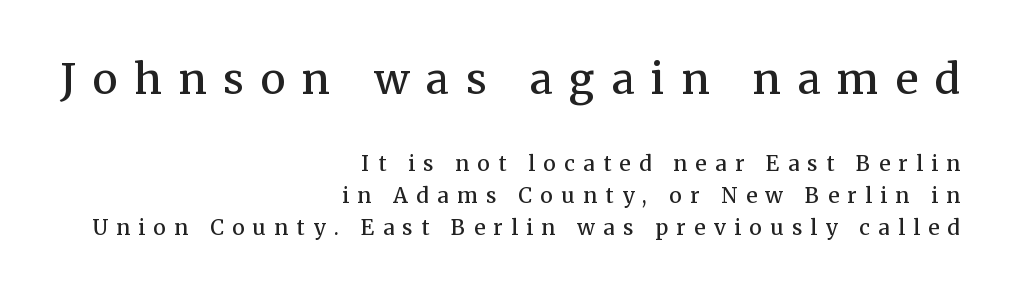
{"serif": "yes", "italic": "no", "bold": "semi", "weight": "semibold", "width": "normal", "stroke_contrast": "medium", "x_height": "medium", "monospaced": "no", "underline": "no", "align": "right", "line_spacing": "normal", "line_spacing_ratio": 1.53, "letter_spacing": "wide", "letter_spacing_em": 0.4, "larger_block": "first", "size_ratio": 2.0, "glyph_px": 42}
